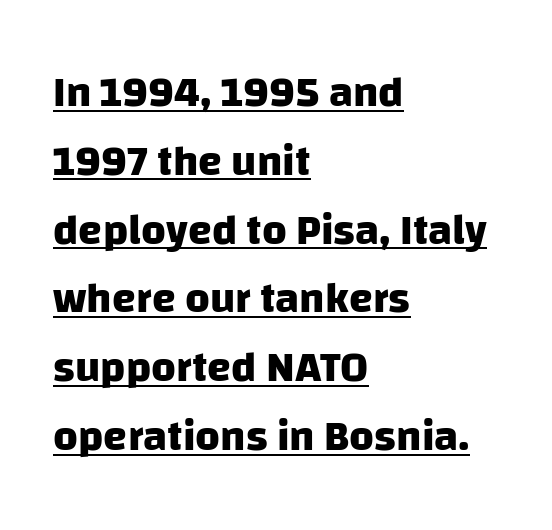
{"serif": "no", "bold": "yes", "weight": "heavy", "width": "normal", "stroke_contrast": "low", "x_height": "large", "monospaced": "no", "underline": "yes", "align": "left", "line_spacing": "normal", "line_spacing_ratio": 1.6, "letter_spacing": "normal", "letter_spacing_em": 0.0, "glyph_px": 43}
